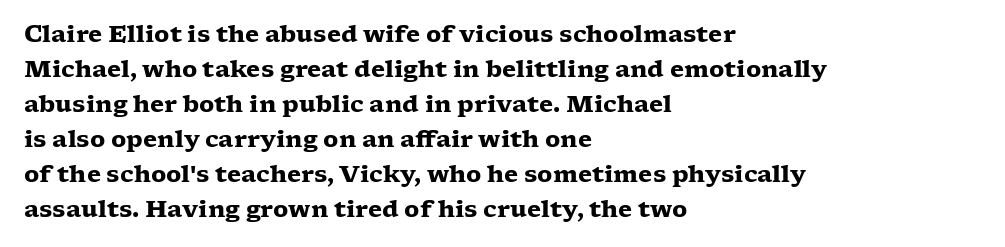
{"italic": "no", "bold": "yes", "underline": "no", "align": "left", "line_spacing": "normal", "line_spacing_ratio": 1.52, "letter_spacing": "normal", "letter_spacing_em": 0.0, "glyph_px": 23}
